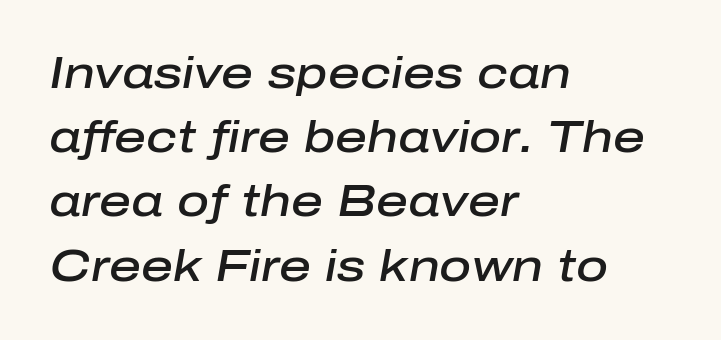
Q: Is the text bold? A: Semi-bold.
Q: Is the text italic (slanted)? A: Yes, it leans right by about 10 degrees.
Q: Is the text underlined? A: No.
Q: How is the paragraph aligned? A: Left-aligned.
Q: Is the spacing between letters normal or unusually wide? A: Normal.
Q: Is the spacing between lines tight, normal or loose? A: Normal.
Q: Width (condensed, normal, or wide)? A: Normal.
Q: Stroke contrast? A: Low.
Q: x-height? A: Medium.
Q: Monospaced? A: No.
